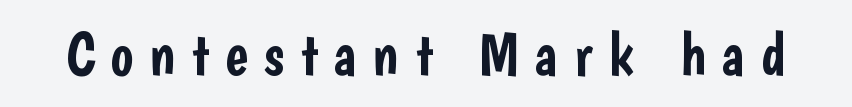
The words here are not underlined. The text was rendered using a sans face with plain stroke endings. Here the designer chose a conventional face with non-uniform glyph widths. Tall strokes in this sample are plumb rather than angled.
